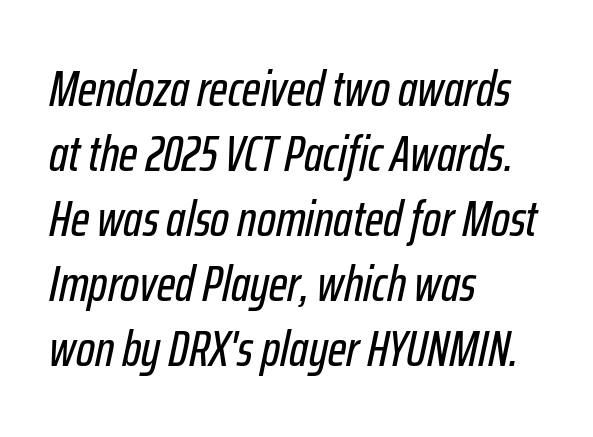
{"italic": "yes", "lean": "right", "slant_degrees": 12, "width": "condensed", "stroke_contrast": "low", "x_height": "medium", "monospaced": "no", "underline": "no", "align": "left", "line_spacing": "normal", "line_spacing_ratio": 1.3, "letter_spacing": "normal", "letter_spacing_em": 0.0, "glyph_px": 50}
